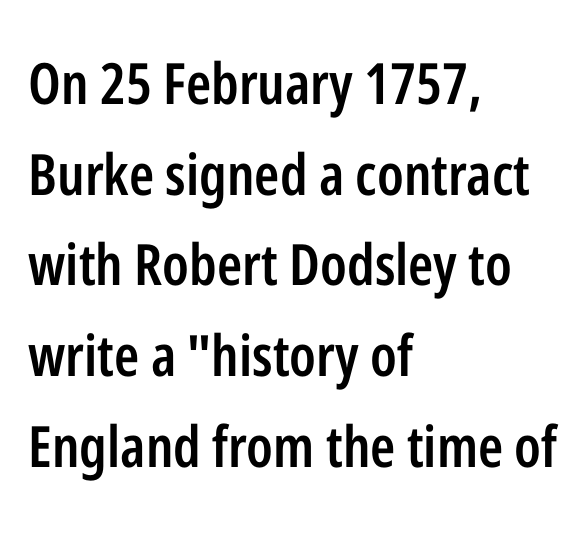
{"serif": "no", "italic": "no", "bold": "semi", "weight": "semibold", "width": "condensed", "stroke_contrast": "low", "x_height": "medium", "monospaced": "no", "underline": "no", "align": "left", "line_spacing": "normal", "line_spacing_ratio": 1.59, "letter_spacing": "normal", "letter_spacing_em": 0.0, "glyph_px": 57}
